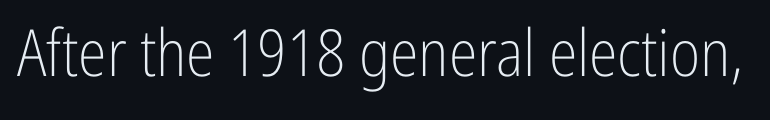
The image shows 65 px light, condensed sans-serif type, upright; set normal letter spacing, not underlined; low stroke contrast and a medium x-height.
